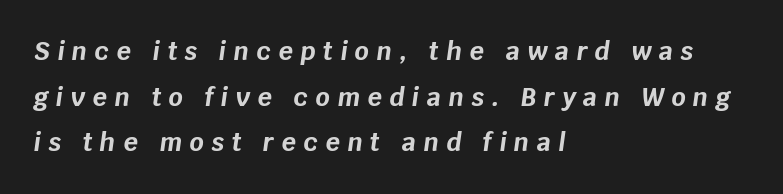
The gaps between neighbouring characters are conspicuously large. The glyphs look as if they've been sheared to an angle. Thick stems and heavy bowls — unmistakably bold. A bare baseline throughout the passage.
